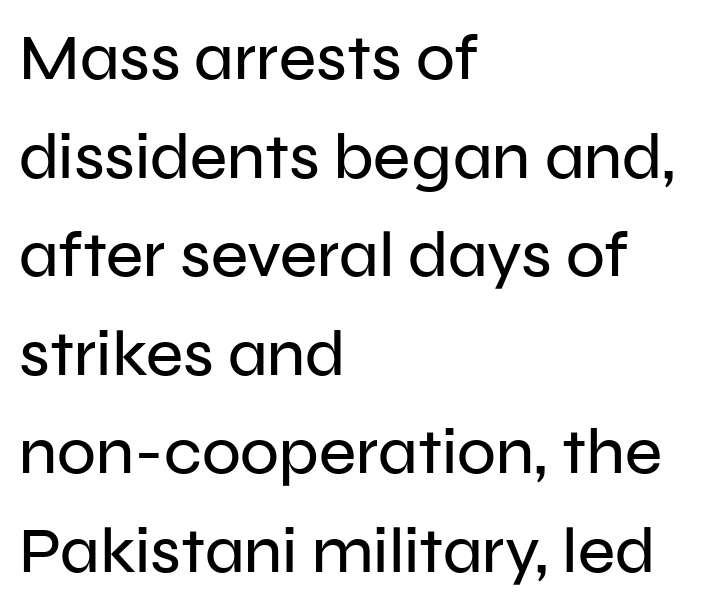
{"serif": "no", "italic": "no", "width": "normal", "stroke_contrast": "low", "x_height": "medium", "monospaced": "no", "underline": "no", "align": "left", "line_spacing": "normal", "line_spacing_ratio": 1.54, "letter_spacing": "normal", "letter_spacing_em": 0.0, "glyph_px": 64}
